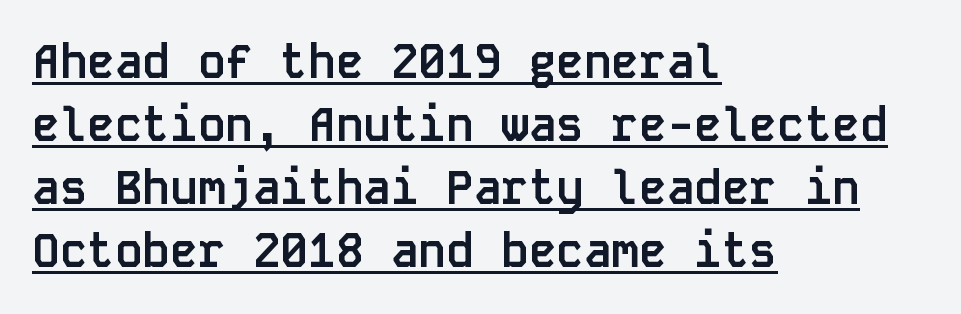
The image shows 46 px semibold sans-serif type, upright, monospaced; set left-aligned, normal line spacing (1.37x), normal letter spacing, underlined; low stroke contrast and a large x-height.
